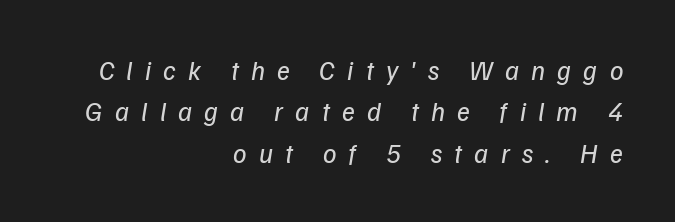
Q: Is the text bold? A: No.
Q: Is the text italic (slanted)? A: Yes, it leans right by about 9 degrees.
Q: Is the text underlined? A: No.
Q: How is the paragraph aligned? A: Right-aligned.
Q: Is the spacing between letters normal or unusually wide? A: Unusually wide.
Q: Is the spacing between lines tight, normal or loose? A: Normal.
